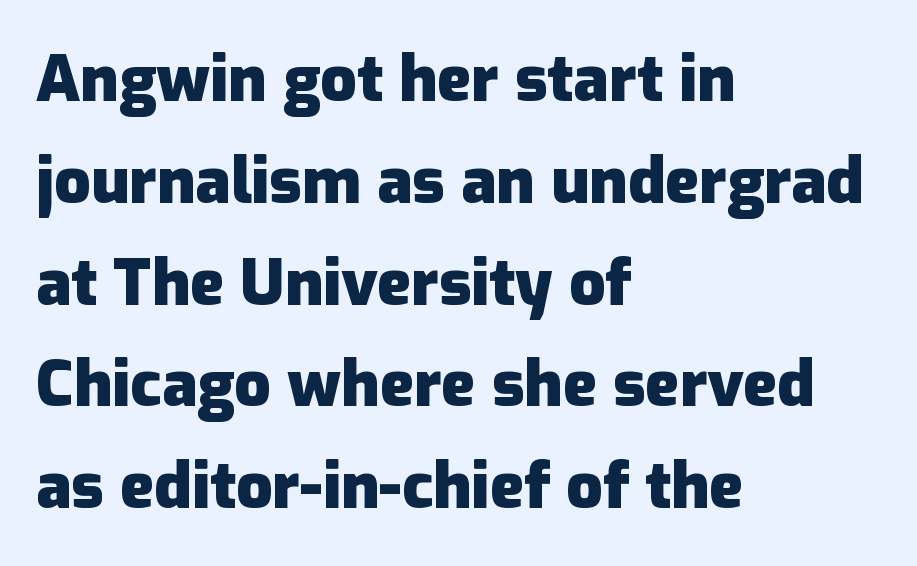
The image shows 64 px heavy sans-serif type, upright; set left-aligned, normal line spacing (1.59x), normal letter spacing, not underlined; low stroke contrast and a medium x-height.
